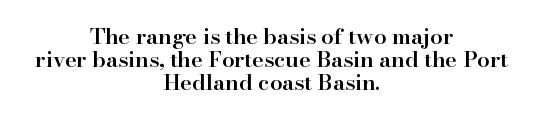
The image shows 22 px text type, upright; set centered, tight line spacing (1.05x), normal letter spacing, not underlined.
